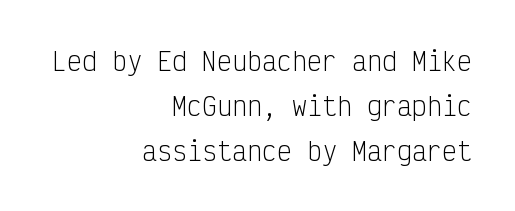
Is the type heavy? It reads as light-to-regular instead. The strip under each line holds only bare page. The lettering stays uniformly vertical, giving the passage a roman look. A student would call this right alignment; a typographer would say flush right, rag left. Glyph-to-glyph distance matches everyday printed text.
